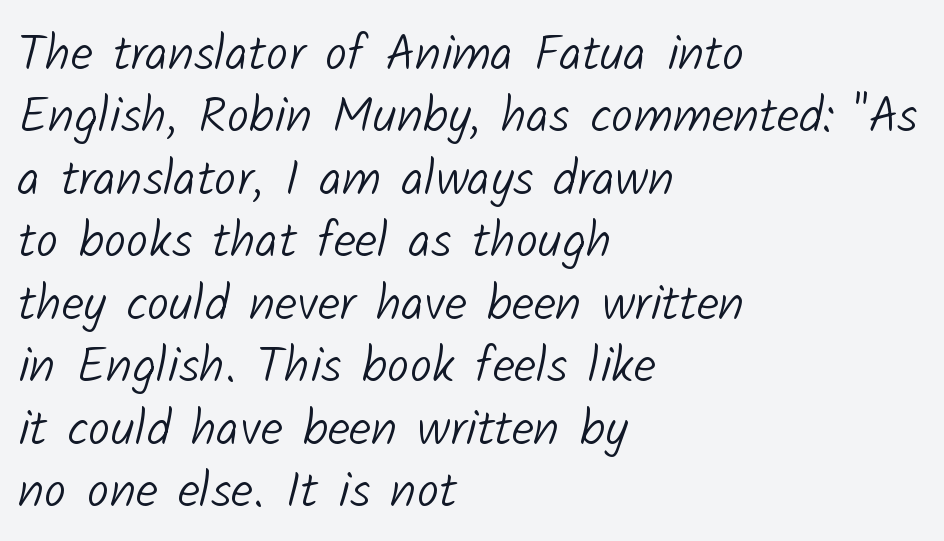
{"serif": "no", "bold": "no", "weight": "light", "width": "normal", "stroke_contrast": "low", "x_height": "medium", "monospaced": "no", "underline": "no", "align": "left", "line_spacing": "normal", "line_spacing_ratio": 1.25, "letter_spacing": "normal", "letter_spacing_em": 0.0, "glyph_px": 50}
